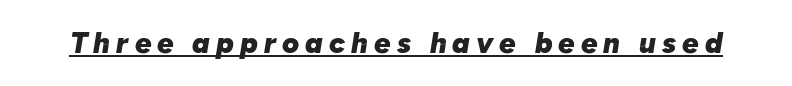
Characters follow at a spacing far wider than the type designer built in. The characters look thick and weighty, a clear bold. The typesetter has applied underlining to the passage shown. Compared with ordinary roman type, these characters are visibly tilted. Looks like regular typesetting: each glyph gets only the width it needs.
